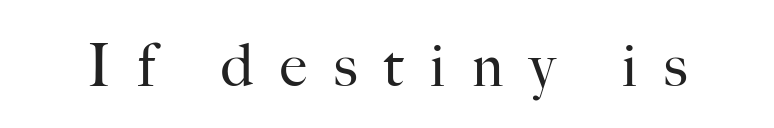
Check the space under the baseline: it is left empty. Bold? No — there's no thickening of the strokes. You could not count columns in this text — the font is proportionally spaced. This is serif lettering, the kind often seen in printed books. Substantial extra tracking has been applied to these lines. Posture: upright roman.
